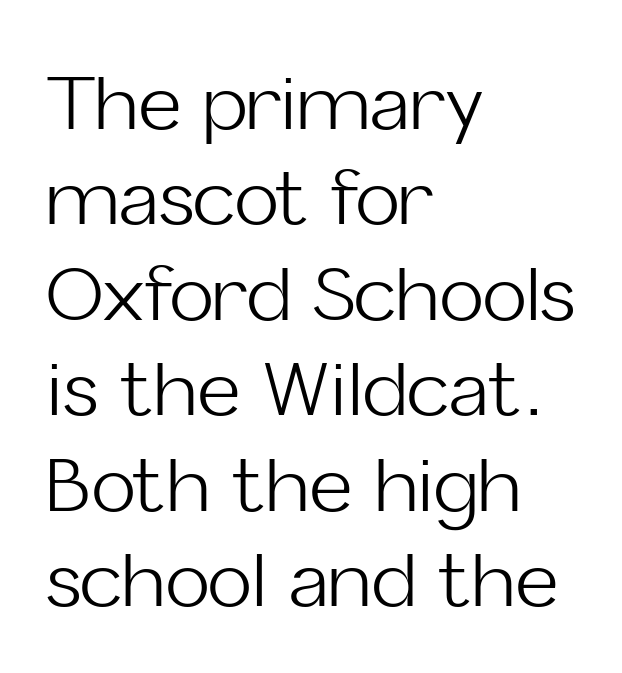
{"serif": "no", "italic": "no", "bold": "no", "weight": "light", "width": "normal", "stroke_contrast": "low", "x_height": "medium", "monospaced": "no", "underline": "no", "align": "left", "line_spacing": "normal", "line_spacing_ratio": 1.29, "letter_spacing": "normal", "letter_spacing_em": 0.0, "glyph_px": 74}
